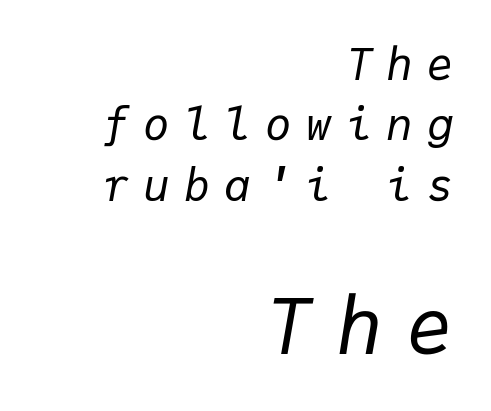
The image shows 77 px regular-weight type, italic (leaning right), monospaced; set right-aligned, normal line spacing (1.37x), unusually wide letter spacing (+0.32 em), not underlined; the second (bottom) block is 1.75x larger; low stroke contrast and a medium x-height.
